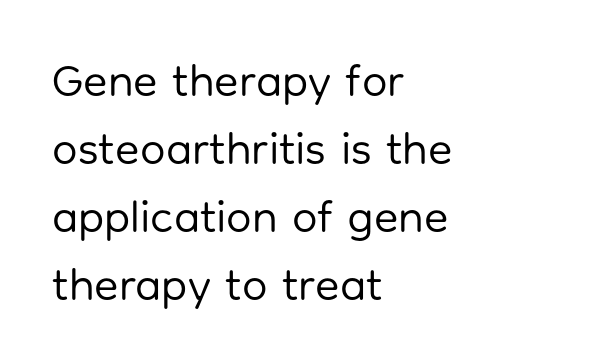
The image shows 45 px regular-weight sans-serif type, upright; set left-aligned, normal line spacing (1.51x), normal letter spacing, not underlined; low stroke contrast and a medium x-height.
